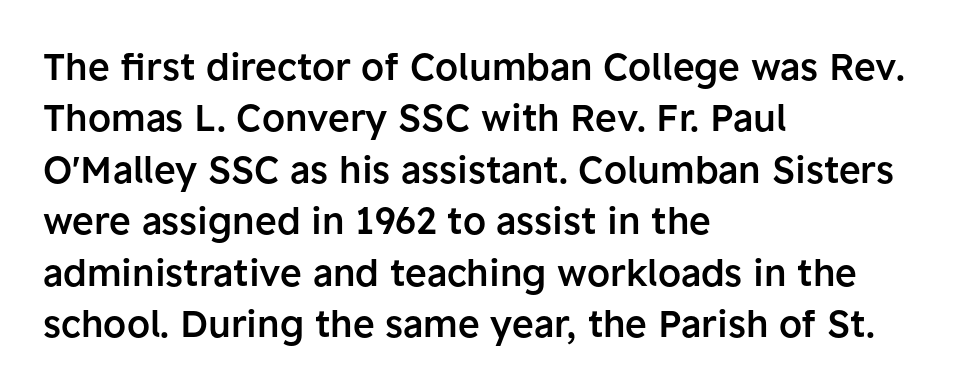
The image shows 37 px semibold sans-serif type, upright; set left-aligned, normal line spacing (1.39x), normal letter spacing, not underlined; low stroke contrast and a medium x-height.
